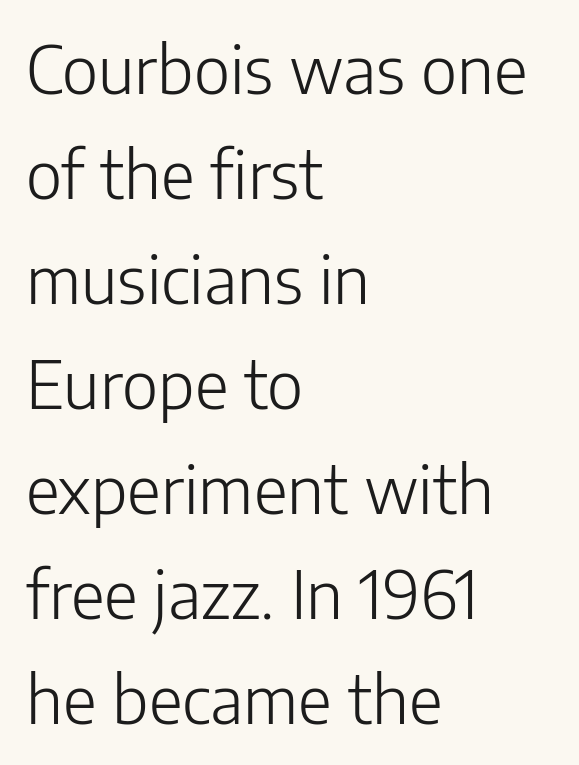
The image shows 66 px light sans-serif type, upright; set left-aligned, normal line spacing (1.59x), normal letter spacing, not underlined; low stroke contrast and a medium x-height.
